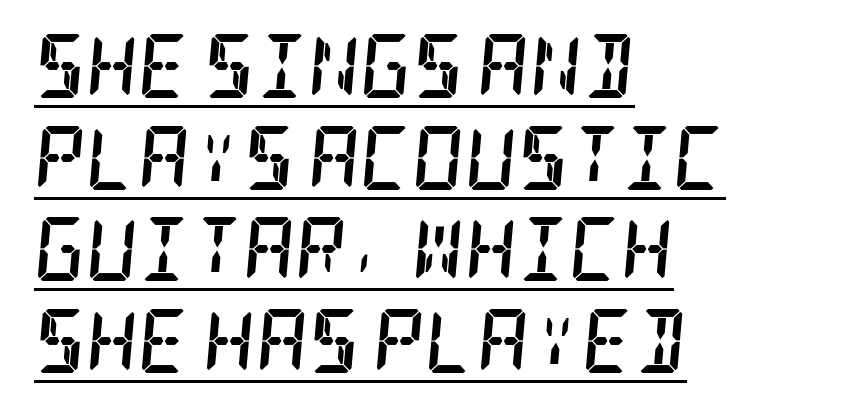
One-word summary of the alignment: left. Stroke terminals: seriffed. A typesetter would call this zero additional tracking. What weight is shown? A full bold with thick strokes.
